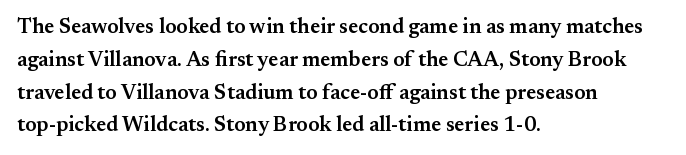
{"italic": "no", "bold": "semi", "underline": "no", "align": "left", "line_spacing": "normal", "line_spacing_ratio": 1.56, "letter_spacing": "normal", "letter_spacing_em": 0.0, "glyph_px": 21}
